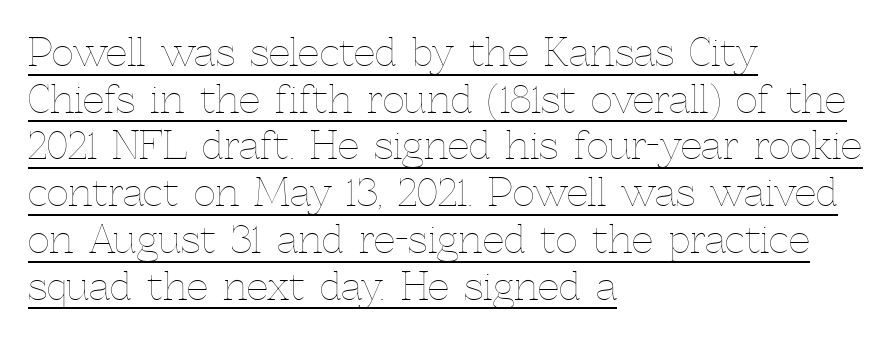
{"italic": "no", "bold": "no", "weight": "thin", "width": "normal", "x_height": "medium", "monospaced": "no", "underline": "yes", "align": "left", "line_spacing_ratio": 1.23, "letter_spacing": "normal", "letter_spacing_em": 0.0, "glyph_px": 38}
